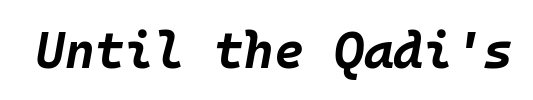
Q: Is the text bold? A: Yes.
Q: Is the text italic (slanted)? A: Yes, it leans right by about 10 degrees.
Q: Is the text underlined? A: No.
Q: Is the spacing between letters normal or unusually wide? A: Normal.
Q: Width (condensed, normal, or wide)? A: Normal.
Q: Stroke contrast? A: Low.
Q: x-height? A: Large.
Q: Monospaced? A: Yes.
